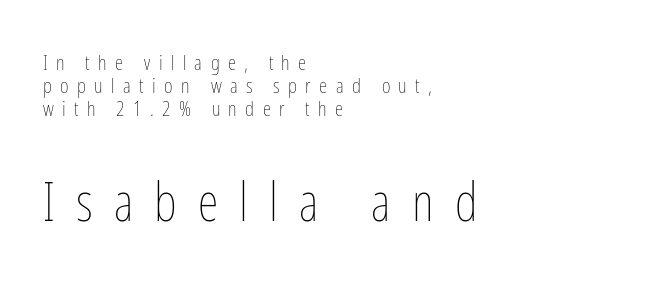
A student would notice the bottom passage is typeset larger than what precedes it. Check the space under the baseline: it is left empty. Stroke thickness stays within the range of a standard reading face or lighter. The block of text is dense from top to bottom, with scant space between rows.
